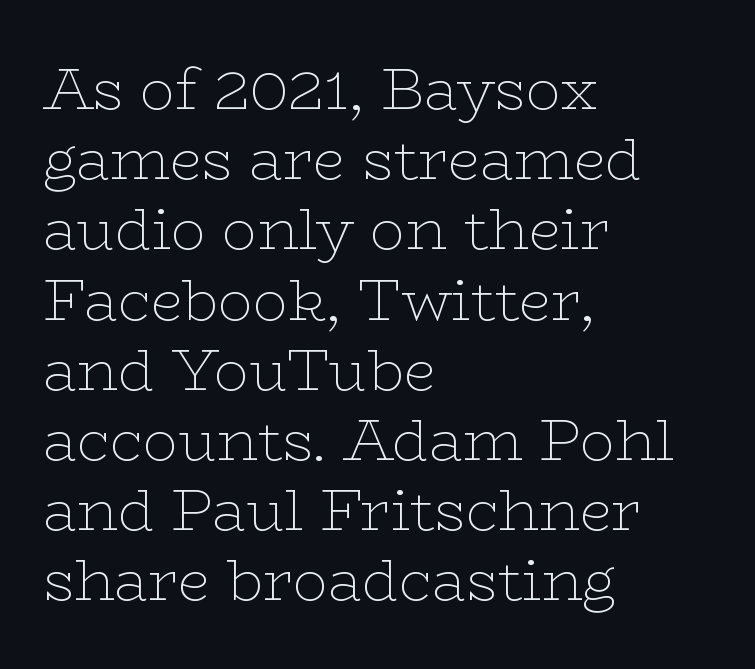
{"serif": "yes", "italic": "no", "bold": "no", "weight": "thin", "width": "wide", "stroke_contrast": "low", "x_height": "medium", "monospaced": "no", "underline": "no", "align": "left", "line_spacing_ratio": 1.21, "letter_spacing": "normal", "letter_spacing_em": 0.0, "glyph_px": 58}
